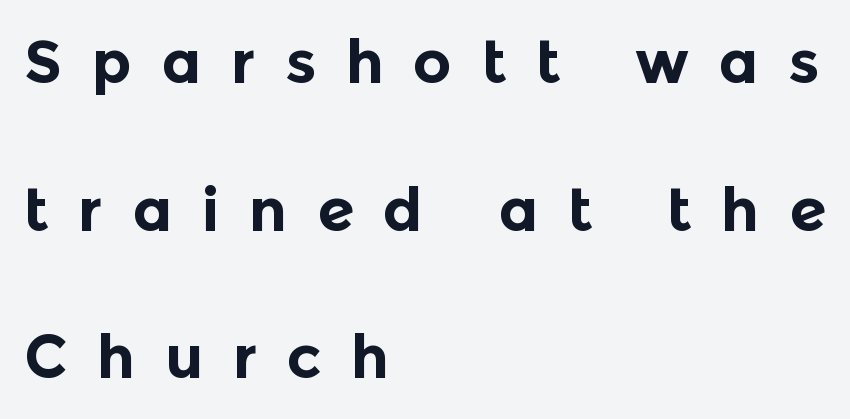
Vertical spacing — loose. The specimen omits any rule beneath the text block's lines. Layout note: lines flush left. The letters advance in unequal steps, a hallmark of proportional type. Unlike a traditional serif, this face leaves its strokes unadorned. The letterforms stand isolated, each surrounded by extra space.
